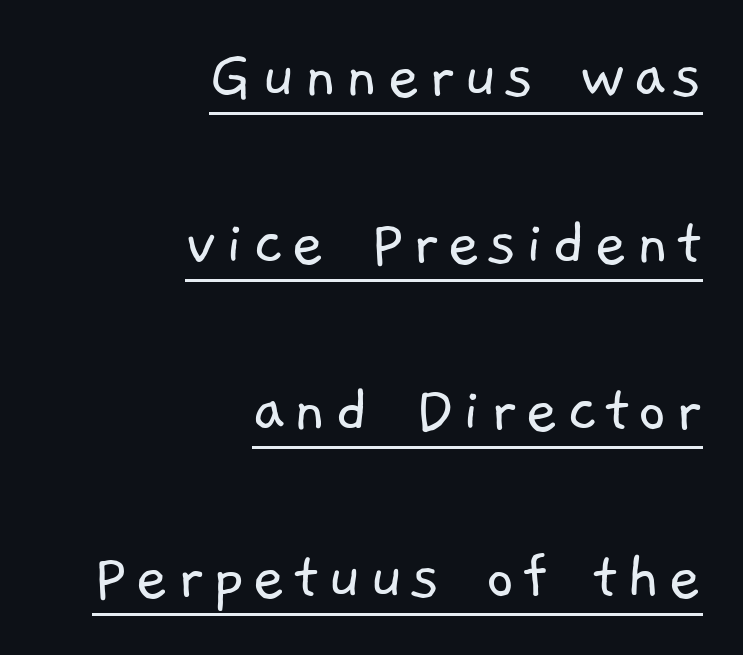
Regarding serifs, this sample does without them. The sample's only ornament is a line tracing under the words. Heft: none added — not bold. Character widths vary here, with narrow letters taking less room than wide ones. Which margin do the lines hug? The right one — the left edge is uneven.
